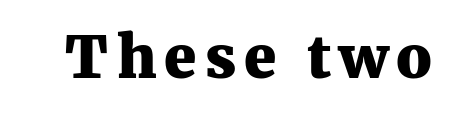
The typography opts for an upright posture over an oblique one. Are there feet on the stems? There are — it's a serif. The rendering uses natural spacing where letterforms have individual widths. The area under the type is left untouched. Heft: maximum for text — a bold.
